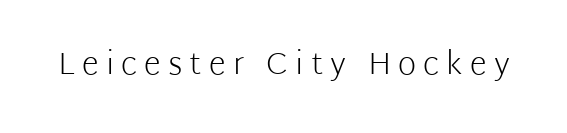
{"serif": "no", "italic": "no", "bold": "no", "weight": "light", "width": "normal", "stroke_contrast": "low", "x_height": "medium", "monospaced": "no", "underline": "no", "letter_spacing": "wide", "letter_spacing_em": 0.23, "glyph_px": 31}
